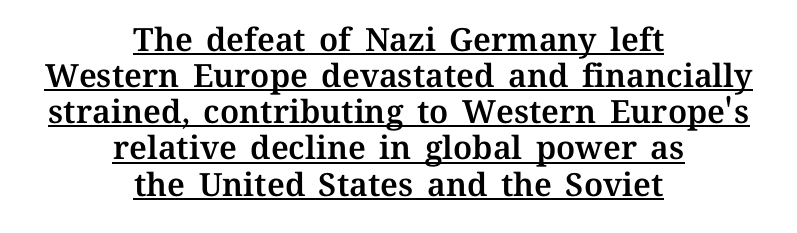
Q: Is the text italic (slanted)? A: No, it is upright.
Q: Is the text underlined? A: Yes.
Q: How is the paragraph aligned? A: Centered.
Q: Is the spacing between letters normal or unusually wide? A: Normal.
Q: Is the spacing between lines tight, normal or loose? A: Tight.
Q: Width (condensed, normal, or wide)? A: Normal.
Q: Stroke contrast? A: Medium.
Q: x-height? A: Medium.
Q: Monospaced? A: No.
